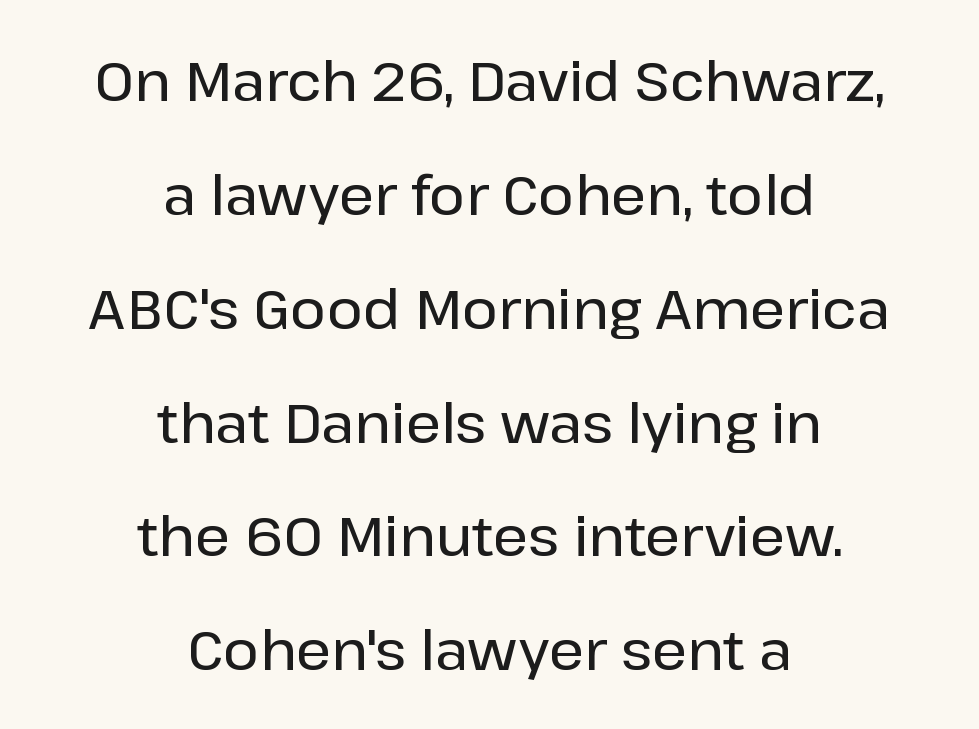
{"serif": "no", "italic": "no", "width": "normal", "stroke_contrast": "low", "x_height": "medium", "monospaced": "no", "underline": "no", "align": "center", "line_spacing": "loose", "line_spacing_ratio": 2.07, "letter_spacing": "normal", "letter_spacing_em": 0.0, "glyph_px": 55}
